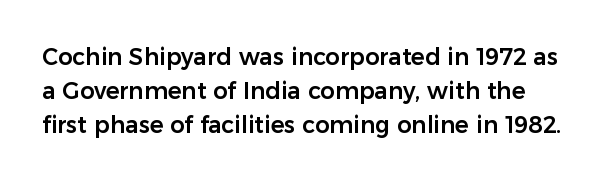
The image shows 23 px text type, upright; set normal line spacing (1.48x), normal letter spacing, not underlined.
